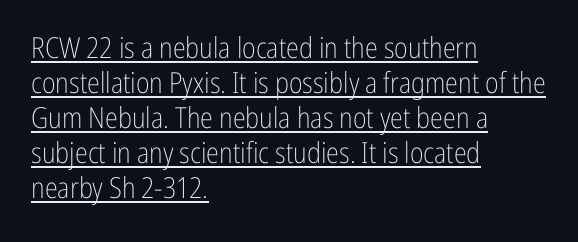
Q: Is the text bold? A: No.
Q: Is the text italic (slanted)? A: No, it is upright.
Q: Is the typeface a serif or a sans-serif typeface? A: Sans-serif.
Q: Is the text underlined? A: Yes.
Q: How is the paragraph aligned? A: Left-aligned.
Q: Is the spacing between letters normal or unusually wide? A: Normal.
Q: Width (condensed, normal, or wide)? A: Condensed.
Q: Stroke contrast? A: Low.
Q: x-height? A: Medium.
Q: Monospaced? A: No.
